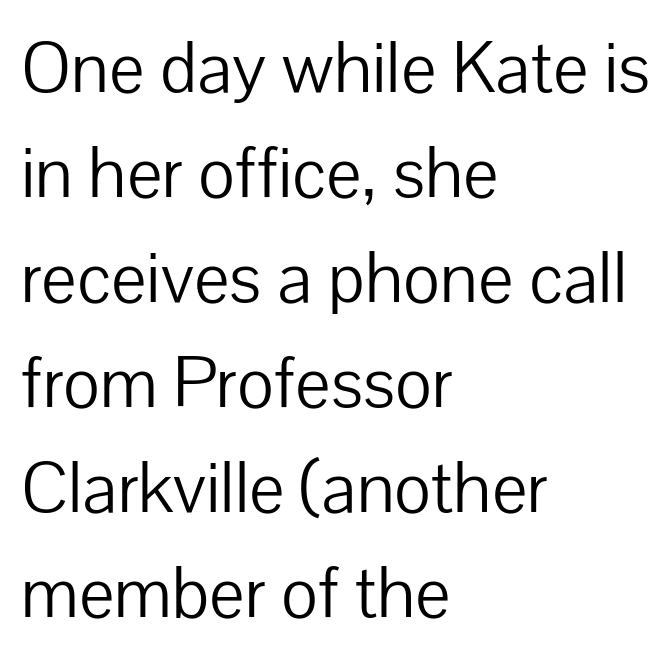
The image shows 71 px light sans-serif type, upright; set left-aligned, normal line spacing (1.48x), normal letter spacing, not underlined; low stroke contrast and a medium x-height.
